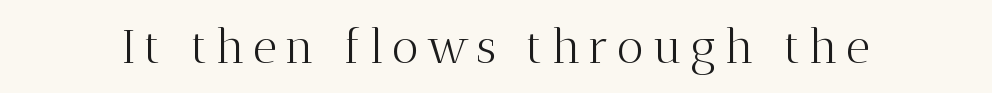
{"serif": "yes", "italic": "no", "bold": "no", "weight": "light", "width": "normal", "stroke_contrast": "medium", "x_height": "medium", "monospaced": "no", "underline": "no", "glyph_px": 47}
